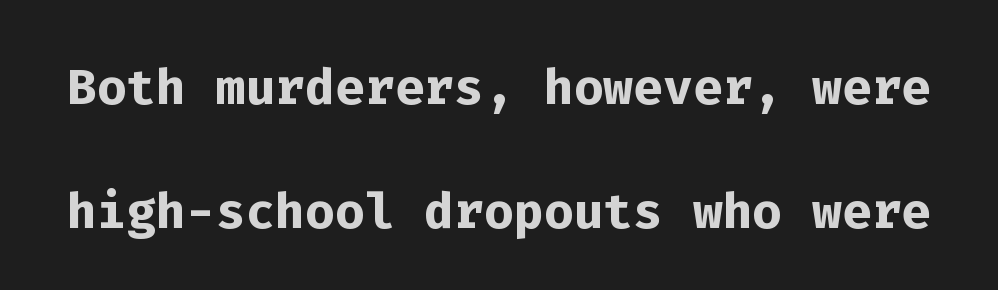
Q: Is the text bold? A: Yes.
Q: Is the text italic (slanted)? A: No, it is upright.
Q: Is the typeface a serif or a sans-serif typeface? A: Sans-serif.
Q: Is the text underlined? A: No.
Q: Is the spacing between letters normal or unusually wide? A: Normal.
Q: Width (condensed, normal, or wide)? A: Normal.
Q: Stroke contrast? A: Low.
Q: x-height? A: Medium.
Q: Monospaced? A: Yes.
